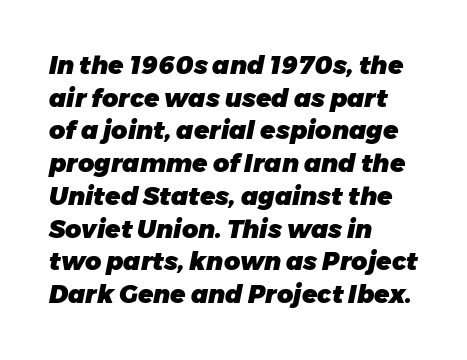
Q: Is the text bold? A: Yes.
Q: Is the text italic (slanted)? A: Yes, it leans right by about 11 degrees.
Q: Is the text underlined? A: No.
Q: How is the paragraph aligned? A: Left-aligned.
Q: Is the spacing between letters normal or unusually wide? A: Normal.
Q: Is the spacing between lines tight, normal or loose? A: Normal.
